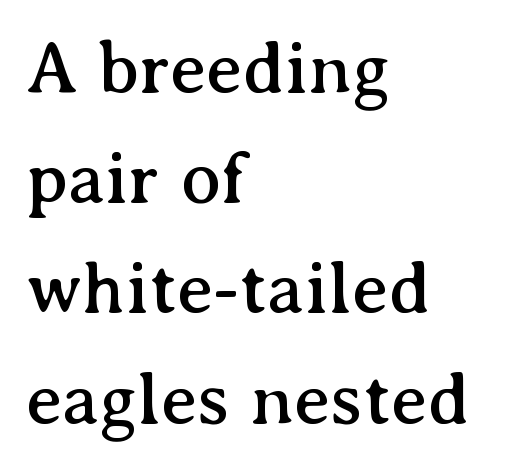
The image shows 75 px serif type, upright; set left-aligned, normal line spacing (1.47x), normal letter spacing, not underlined; medium stroke contrast and a medium x-height.
